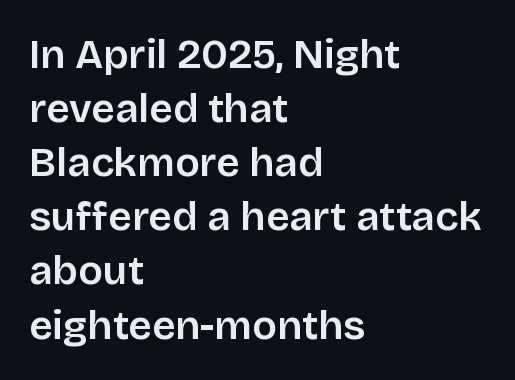
No italicization has been applied; the sample stays upright. These lines keep a tight, regular rhythm from letter to letter. Think of a printed novel: that variable character pitch is what you see here. The lines sit at an ordinary, default distance from one another. A bare baseline throughout the passage.
